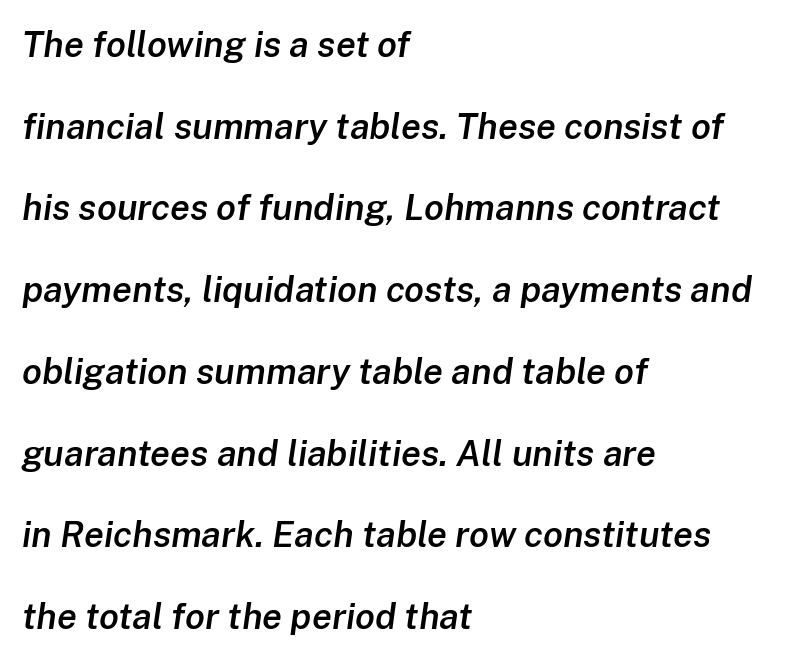
Moderately thickened strokes mark this as semibold type. Caption: multi-line text, flush left, ragged right. The designer dialed line spacing up above the default. Designer's note — italics engaged. Descenders hang freely into open space.
